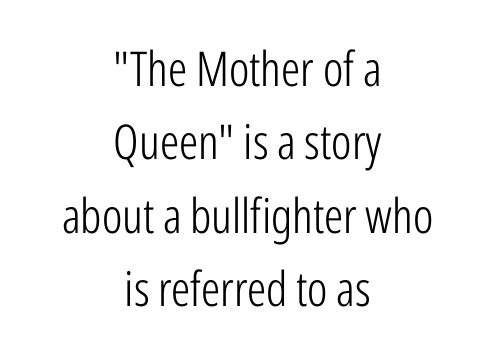
Q: Is the text bold? A: No.
Q: Is the text italic (slanted)? A: No, it is upright.
Q: Is the typeface a serif or a sans-serif typeface? A: Sans-serif.
Q: Is the text underlined? A: No.
Q: How is the paragraph aligned? A: Centered.
Q: Is the spacing between letters normal or unusually wide? A: Normal.
Q: Is the spacing between lines tight, normal or loose? A: Normal.
Q: Width (condensed, normal, or wide)? A: Condensed.
Q: Stroke contrast? A: Low.
Q: x-height? A: Medium.
Q: Monospaced? A: No.
